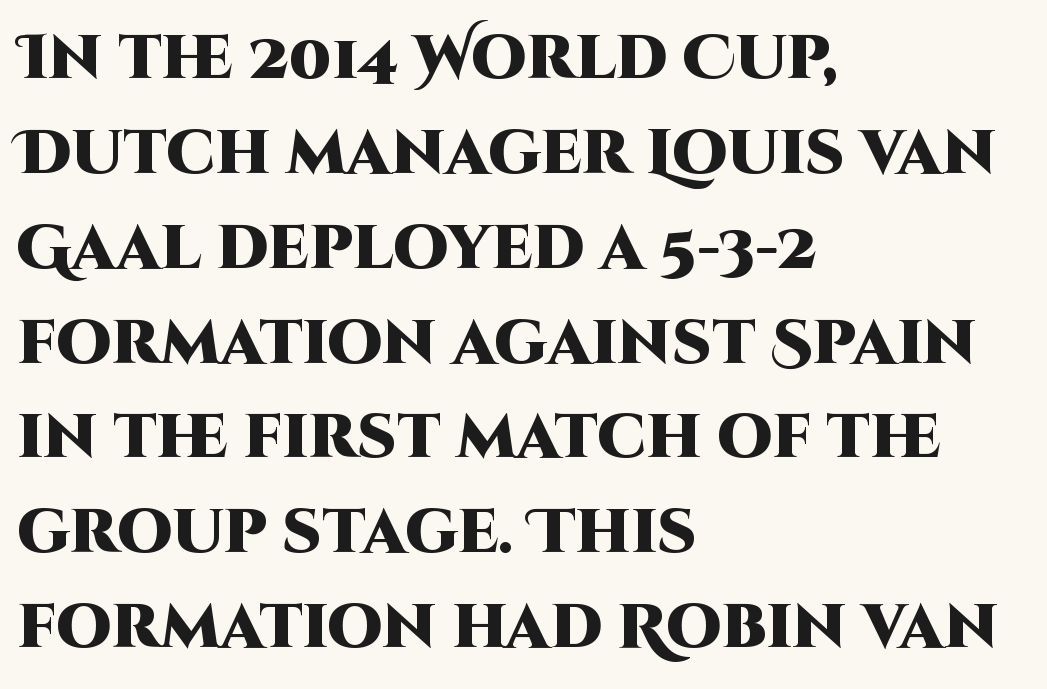
The image shows 62 px heavy sans-serif type, upright; set left-aligned, normal line spacing (1.53x), normal letter spacing, not underlined; high stroke contrast and a large x-height.
